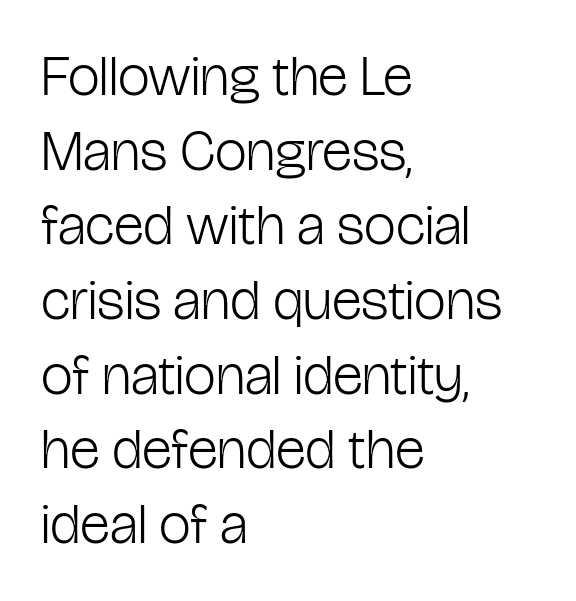
Q: Is the text bold? A: No.
Q: Is the text italic (slanted)? A: No, it is upright.
Q: Is the typeface a serif or a sans-serif typeface? A: Sans-serif.
Q: Is the text underlined? A: No.
Q: How is the paragraph aligned? A: Left-aligned.
Q: Is the spacing between letters normal or unusually wide? A: Normal.
Q: Is the spacing between lines tight, normal or loose? A: Normal.
Q: Width (condensed, normal, or wide)? A: Condensed.
Q: Stroke contrast? A: Low.
Q: x-height? A: Medium.
Q: Monospaced? A: No.
